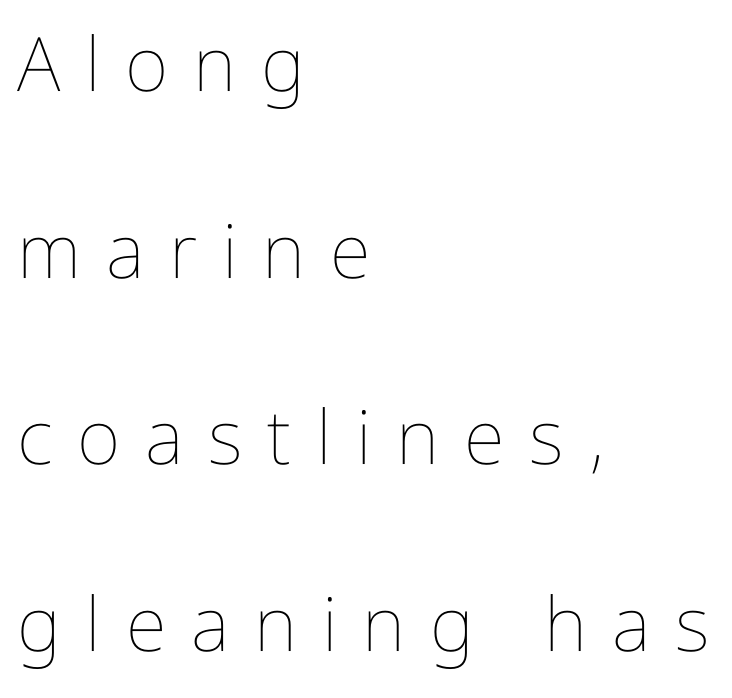
The image shows 75 px thin, condensed type, upright; set left-aligned, loose line spacing (2.49x), unusually wide letter spacing (+0.33 em), not underlined; low stroke contrast and a medium x-height.
